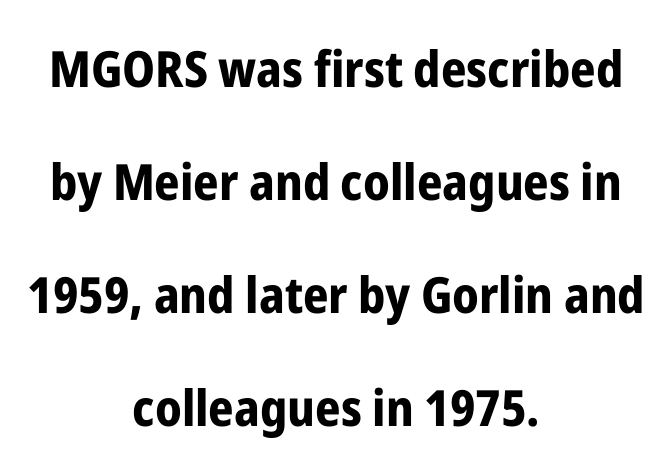
{"serif": "no", "italic": "no", "bold": "yes", "weight": "bold", "width": "condensed", "stroke_contrast": "low", "x_height": "medium", "monospaced": "no", "underline": "no", "align": "center", "line_spacing": "loose", "line_spacing_ratio": 2.26, "letter_spacing": "normal", "letter_spacing_em": 0.0, "glyph_px": 50}
